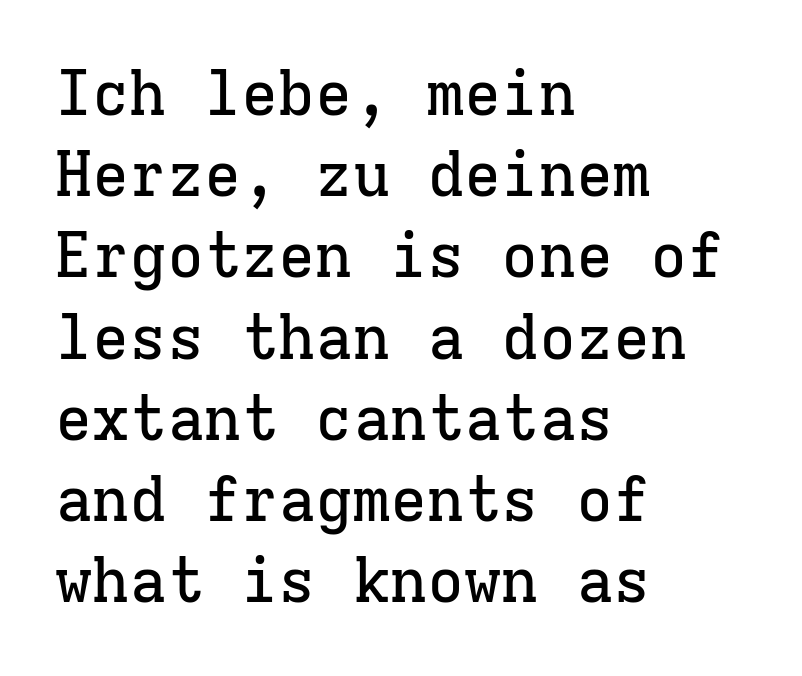
Q: Is the text italic (slanted)? A: No, it is upright.
Q: Is the typeface a serif or a sans-serif typeface? A: Serif.
Q: Is the text underlined? A: No.
Q: How is the paragraph aligned? A: Left-aligned.
Q: Is the spacing between letters normal or unusually wide? A: Normal.
Q: Is the spacing between lines tight, normal or loose? A: Normal.
Q: Width (condensed, normal, or wide)? A: Normal.
Q: Stroke contrast? A: Low.
Q: x-height? A: Medium.
Q: Monospaced? A: Yes.
